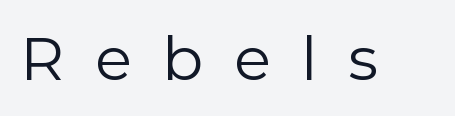
{"serif": "no", "italic": "no", "bold": "no", "weight": "regular", "width": "normal", "stroke_contrast": "low", "x_height": "medium", "monospaced": "no", "underline": "no", "letter_spacing": "wide", "letter_spacing_em": 0.5, "glyph_px": 61}
